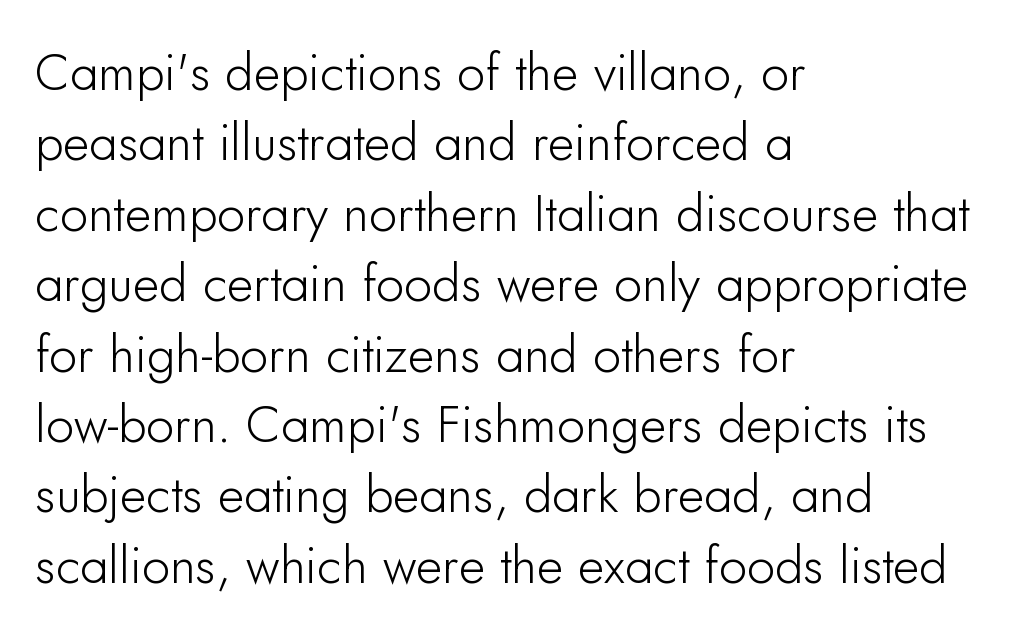
Does the copy run flush right? No — it runs flush left. Line spacing here is normal. The rendering uses natural spacing where letterforms have individual widths. Unmarked baselines from the first word to the last. These lines were composed using upright roman letters.
